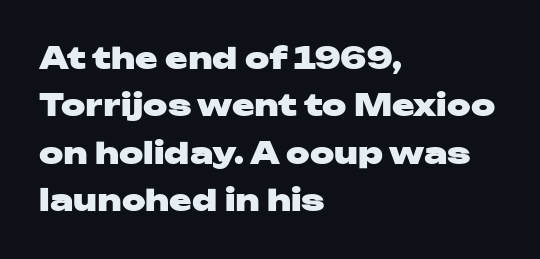
What stands out about the letter spacing? Nothing — it is the standard amount. These lines carry a lot of weight — the face is fully bold. Does the type have serifs? No, each stem ends abruptly. Only glyphs here, with clear space below each row. Where is the straight margin? On the left.
